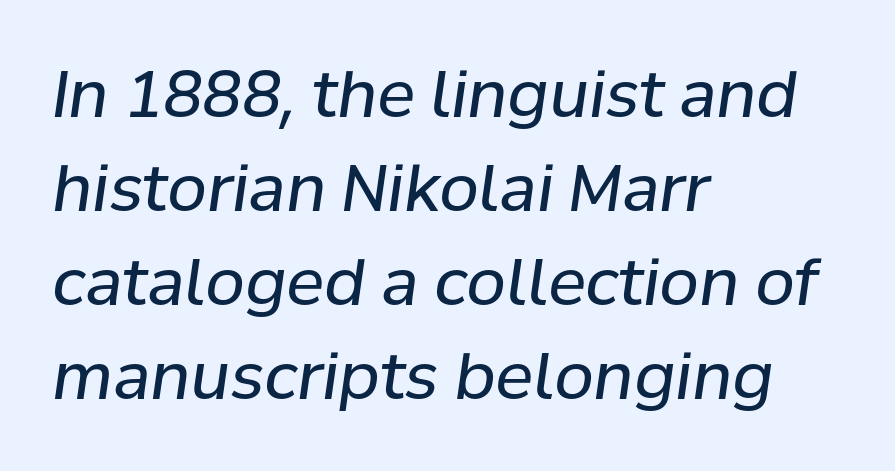
{"italic": "yes", "lean": "right", "slant_degrees": 8, "bold": "no", "weight": "regular", "width": "normal", "stroke_contrast": "low", "x_height": "medium", "monospaced": "no", "underline": "no", "align": "left", "line_spacing": "normal", "line_spacing_ratio": 1.47, "letter_spacing": "normal", "letter_spacing_em": 0.0, "glyph_px": 64}
